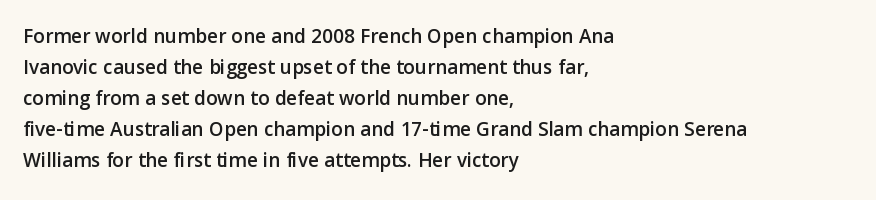
The image shows 21 px text type, upright; set left-aligned, normal line spacing (1.48x), normal letter spacing, not underlined.
